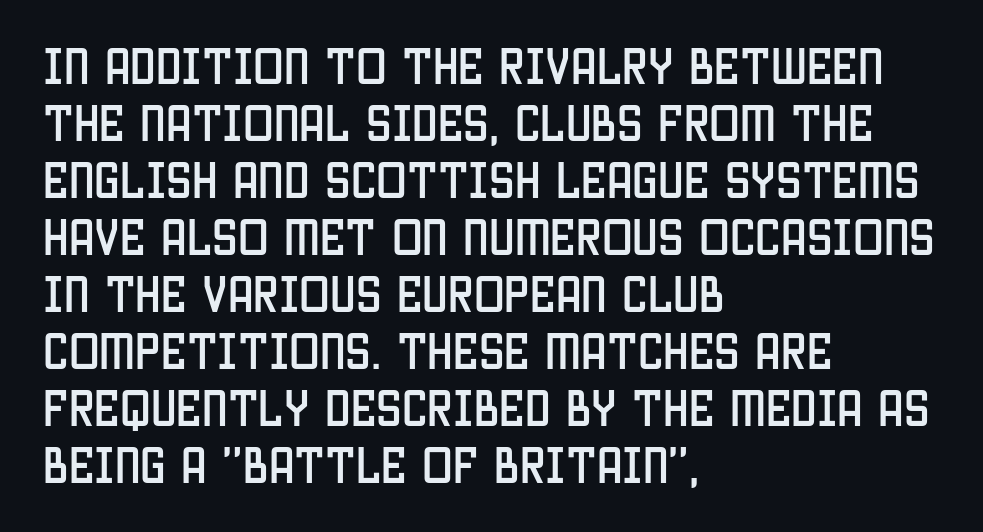
The image shows 41 px condensed sans-serif type, upright; set left-aligned, normal line spacing (1.39x), normal letter spacing, not underlined; low stroke contrast and a large x-height.
